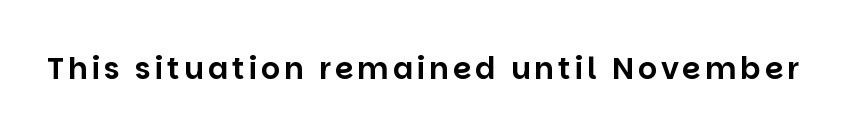
Q: Is the text italic (slanted)? A: No, it is upright.
Q: Is the typeface a serif or a sans-serif typeface? A: Sans-serif.
Q: Is the text underlined? A: No.
Q: Width (condensed, normal, or wide)? A: Normal.
Q: Stroke contrast? A: Low.
Q: x-height? A: Large.
Q: Monospaced? A: No.
